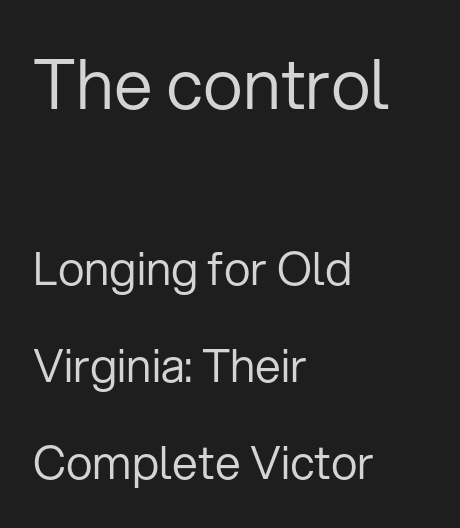
Ink coverage per letter is moderate at most. This rendering features lettering with no underline. Style check: upright. If you squint, the top block still reads clearly — it's the larger of the two.
